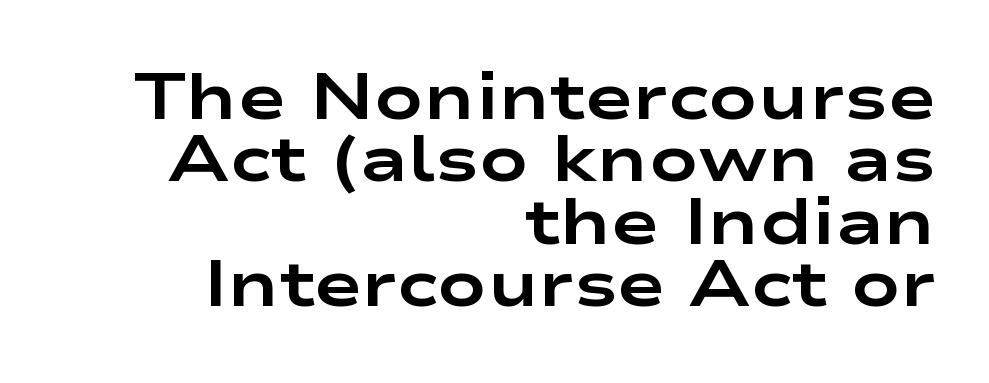
This is heavy type, rendered in bold. The text block is weighted toward the right margin, trailing off unevenly leftward. Anything drawn beneath the words? Only blank space. Very little white space separates one row of letters from the next. You can tell from the bare stems that sans-serif type was used.
